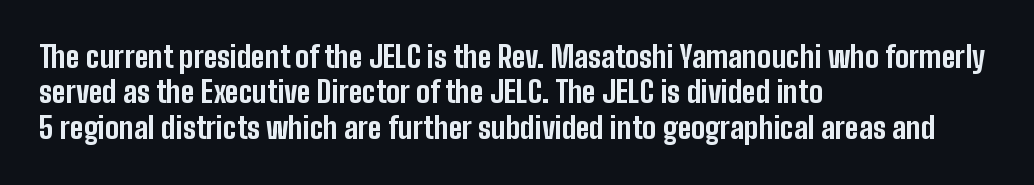
{"serif": "no", "italic": "no", "bold": "yes", "weight": "bold", "width": "condensed", "stroke_contrast": "low", "x_height": "medium", "monospaced": "no", "underline": "no", "align": "left", "line_spacing_ratio": 1.22, "letter_spacing": "normal", "letter_spacing_em": 0.0, "glyph_px": 29}
